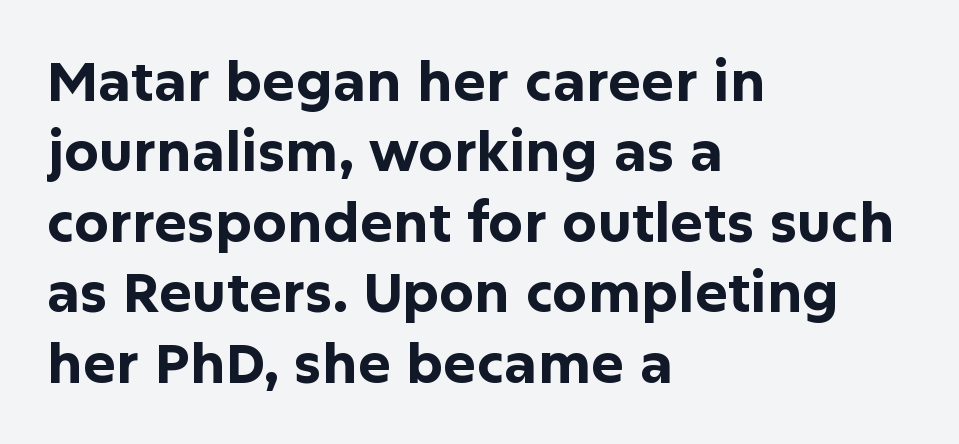
What kind of face is this? One without serifs — a sans. A bare baseline throughout the passage. The rendering keeps characters at their native spacing. Do the letters lean? They stand straight.
